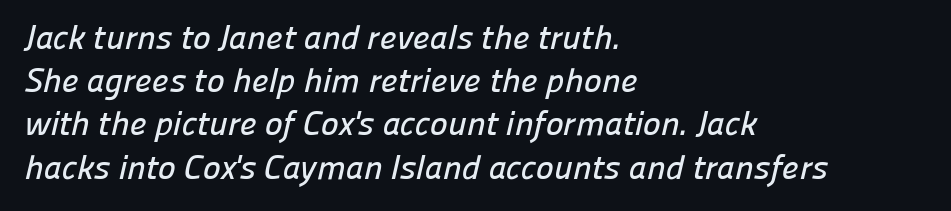
The image shows 34 px sans-serif type; set left-aligned, normal line spacing (1.27x), normal letter spacing, not underlined; low stroke contrast and a medium x-height.
